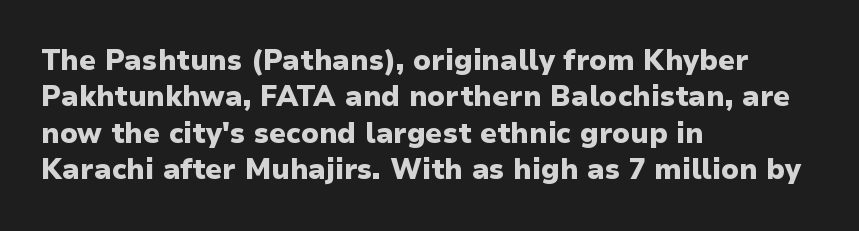
Q: Is the text bold? A: Yes.
Q: Is the text italic (slanted)? A: No, it is upright.
Q: Is the typeface a serif or a sans-serif typeface? A: Sans-serif.
Q: Is the text underlined? A: No.
Q: How is the paragraph aligned? A: Left-aligned.
Q: Is the spacing between letters normal or unusually wide? A: Normal.
Q: Is the spacing between lines tight, normal or loose? A: Normal.
Q: Width (condensed, normal, or wide)? A: Normal.
Q: Stroke contrast? A: Low.
Q: x-height? A: Medium.
Q: Monospaced? A: No.
